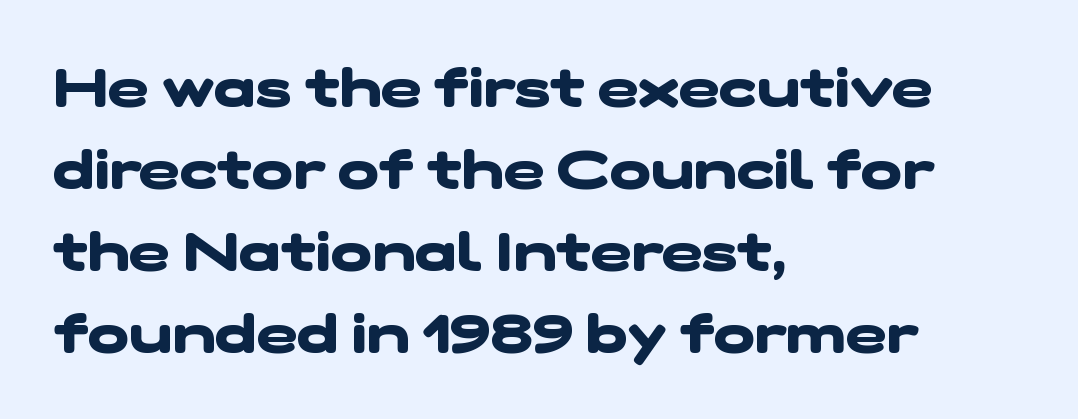
The passage shown has conventional tracking throughout. The characters display no serif detailing; their extremities are plain. Nobody drew a line under any word here. This is heavy type, rendered in bold. A normal amount of white space separates one row of letters from the next. A typesetter would call this proportional, since set widths differ per character.
